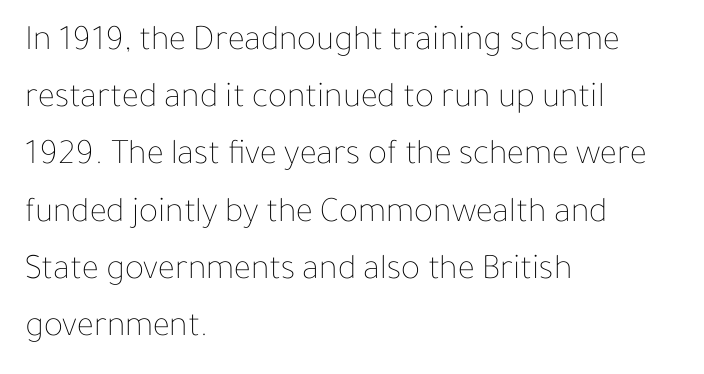
{"italic": "no", "bold": "no", "weight": "thin", "width": "normal", "stroke_contrast": "low", "x_height": "medium", "monospaced": "no", "underline": "no", "align": "left", "line_spacing": "normal", "line_spacing_ratio": 1.59, "letter_spacing": "normal", "letter_spacing_em": 0.0, "glyph_px": 36}
